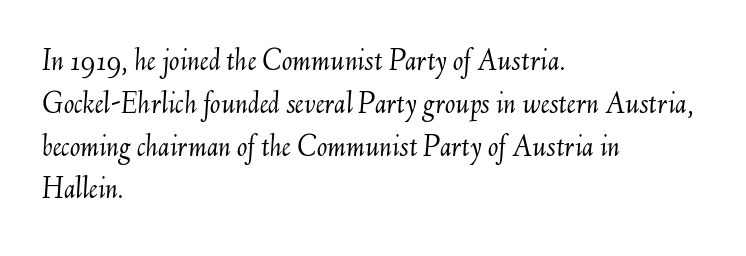
The image shows 31 px light type, italic (leaning right); set left-aligned, normal line spacing (1.38x), normal letter spacing, not underlined; medium stroke contrast and a small x-height.
